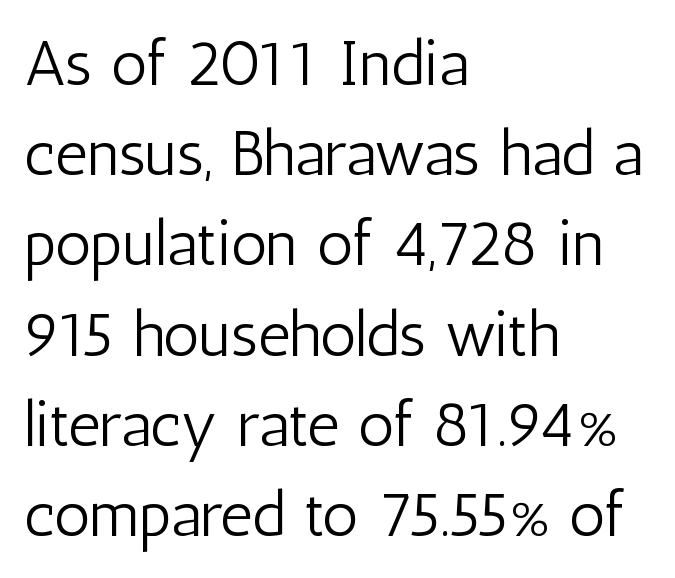
The image shows 64 px light, condensed sans-serif type, upright; set left-aligned, normal line spacing (1.41x), normal letter spacing, not underlined; low stroke contrast and a medium x-height.
